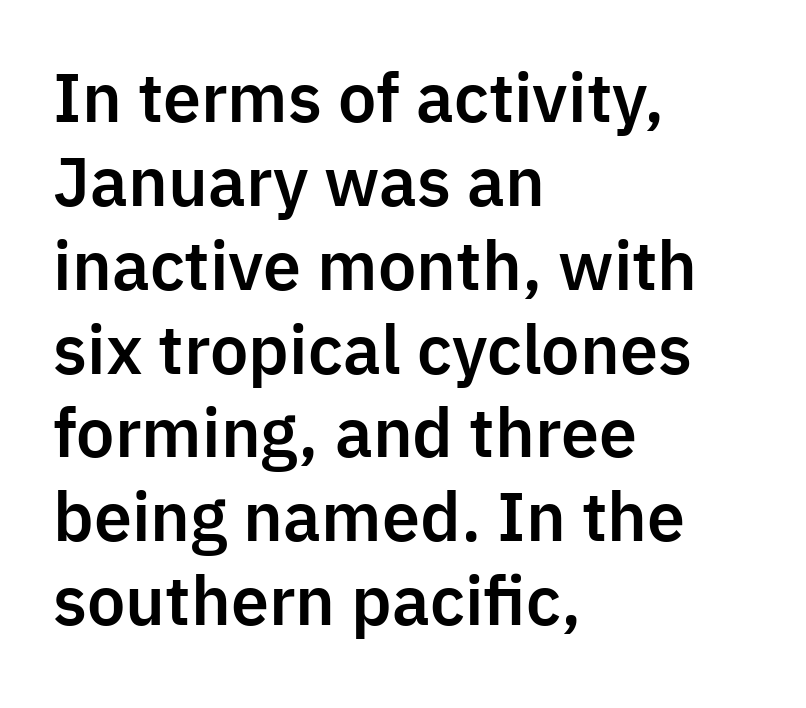
Q: Is the text italic (slanted)? A: No, it is upright.
Q: Is the typeface a serif or a sans-serif typeface? A: Sans-serif.
Q: Is the text underlined? A: No.
Q: How is the paragraph aligned? A: Left-aligned.
Q: Is the spacing between letters normal or unusually wide? A: Normal.
Q: Is the spacing between lines tight, normal or loose? A: Normal.
Q: Width (condensed, normal, or wide)? A: Normal.
Q: Stroke contrast? A: Low.
Q: x-height? A: Medium.
Q: Monospaced? A: No.
